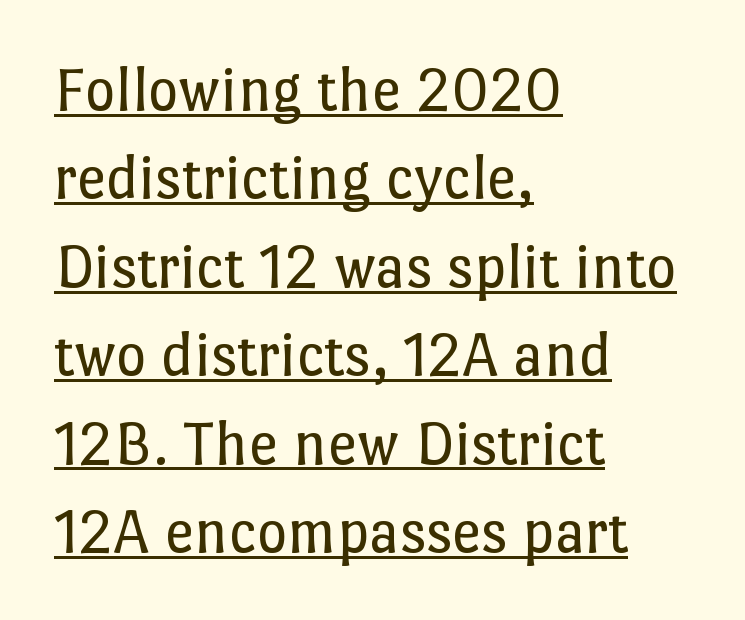
{"italic": "no", "bold": "no", "weight": "regular", "width": "normal", "stroke_contrast": "low", "x_height": "medium", "monospaced": "no", "underline": "yes", "align": "left", "line_spacing": "normal", "line_spacing_ratio": 1.36, "letter_spacing": "normal", "letter_spacing_em": 0.0, "glyph_px": 65}
